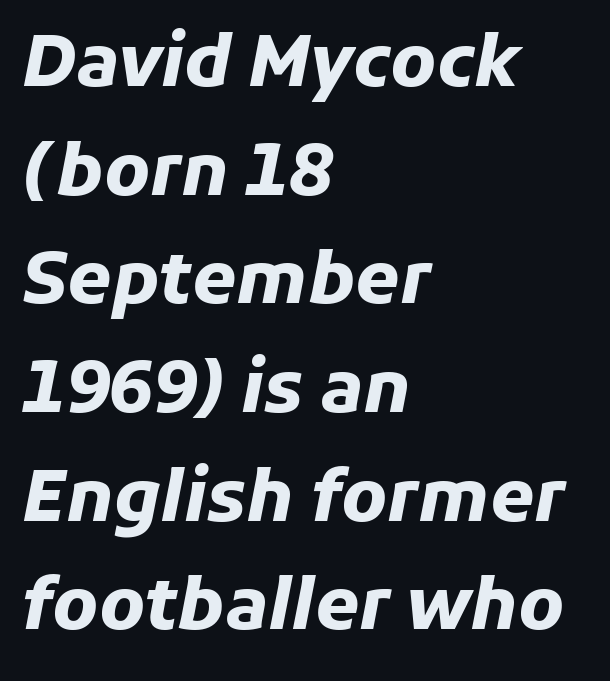
The image shows 71 px heavy type, italic (leaning right); set left-aligned, normal line spacing (1.53x), normal letter spacing, not underlined; low stroke contrast and a medium x-height.
